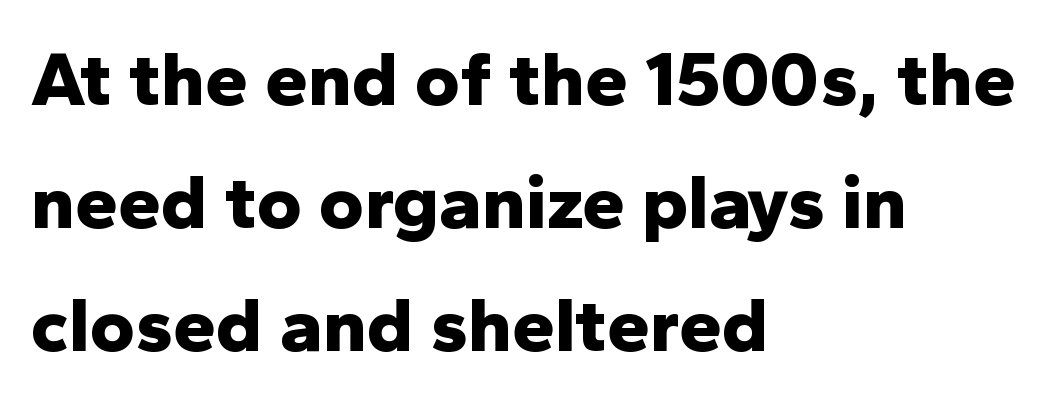
The image shows 77 px bold sans-serif type, upright; set left-aligned, normal line spacing (1.6x), normal letter spacing, not underlined; low stroke contrast and a medium x-height.
